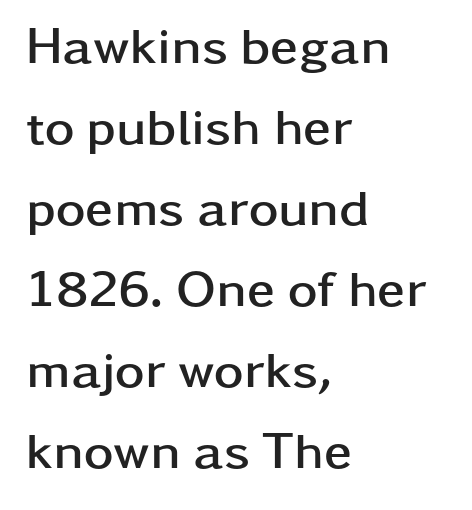
The passage shown has conventional tracking throughout. The passage shown is typed in a proportional face where columns would drift. The passage is arranged the way most books set body copy — flush left. Notice how descenders clear the ascenders below comfortably — that's standard leading. The foot of each line stays bare and open. The characters look thick and weighty, a clear bold.
